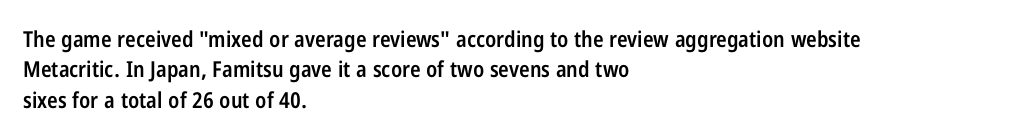
The image shows 22 px text type, upright; set left-aligned, normal line spacing (1.38x), normal letter spacing, not underlined.
